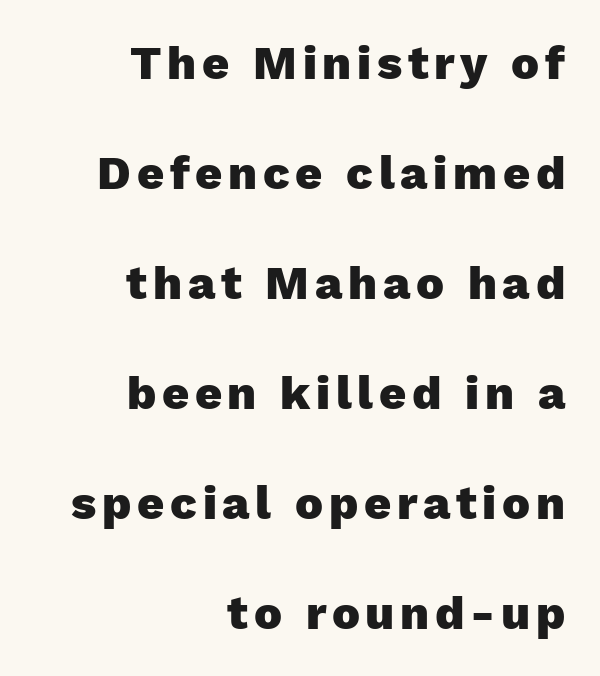
{"serif": "no", "italic": "no", "bold": "yes", "weight": "heavy", "width": "normal", "stroke_contrast": "low", "x_height": "medium", "monospaced": "no", "underline": "no", "align": "right", "line_spacing": "loose", "line_spacing_ratio": 2.34, "glyph_px": 47}
